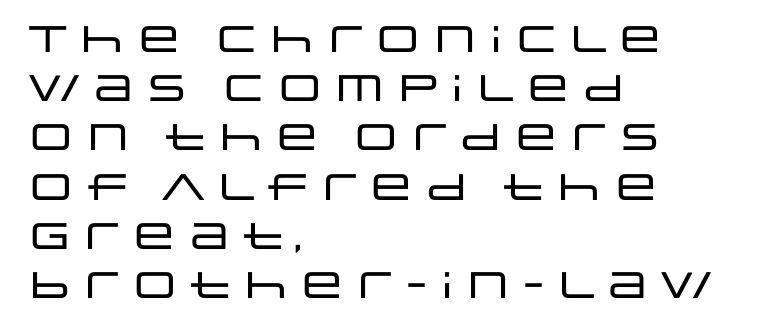
The image shows 37 px wide sans-serif type, upright; set left-aligned, normal line spacing (1.33x), normal letter spacing, not underlined; low stroke contrast and a large x-height.
